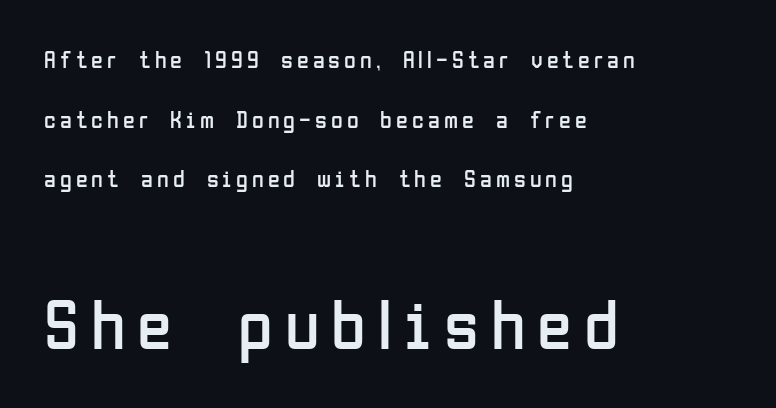
The block sitting lower on the canvas is the one with enlarged characters. Proportional: the letters do not fall into vertical columns. This sample uses a sans-serif face. The letters stand straight up with perfectly vertical stems. Plain, unruled lines of type. Baseline-to-baseline distance is far greater than the letter height.
